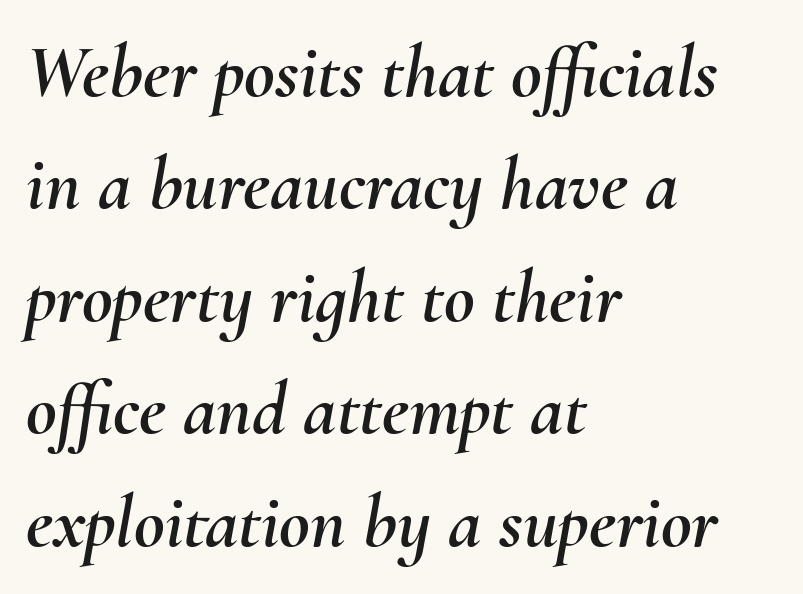
The image shows 75 px text type, italic (leaning right); set left-aligned, normal line spacing (1.5x), normal letter spacing, not underlined; medium stroke contrast and a small x-height.
